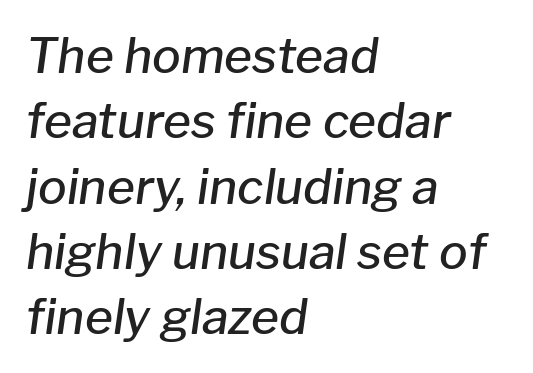
{"italic": "yes", "lean": "right", "slant_degrees": 8, "bold": "semi", "weight": "semibold", "width": "normal", "stroke_contrast": "low", "x_height": "medium", "monospaced": "no", "underline": "no", "align": "left", "line_spacing": "normal", "line_spacing_ratio": 1.36, "letter_spacing": "normal", "letter_spacing_em": 0.0, "glyph_px": 48}
